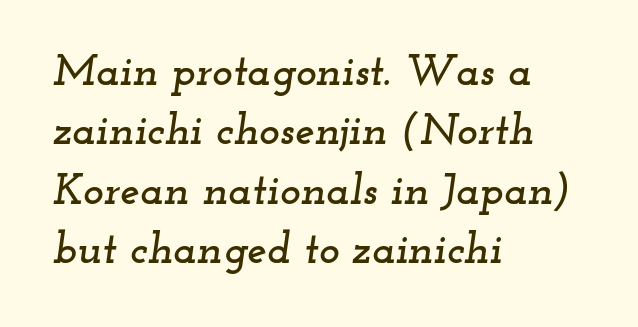
{"serif": "yes", "italic": "yes", "lean": "right", "slant_degrees": 12, "width": "wide", "stroke_contrast": "low", "x_height": "small", "monospaced": "no", "underline": "no", "align": "left", "line_spacing": "normal", "line_spacing_ratio": 1.35, "letter_spacing": "normal", "letter_spacing_em": 0.0, "glyph_px": 44}
